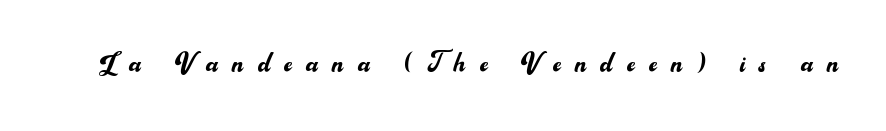
{"serif": "no", "bold": "no", "weight": "regular", "width": "normal", "stroke_contrast": "medium", "x_height": "small", "monospaced": "no", "underline": "no", "letter_spacing": "wide", "letter_spacing_em": 0.42, "glyph_px": 34}
